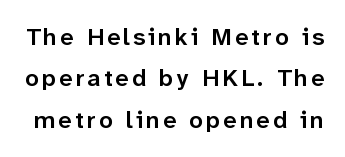
Typographic density is moderately raised because the face is semibold. Words float on clear page, feet unadorned. This sample uses an upright cut, with every glyph sitting square on the baseline.
